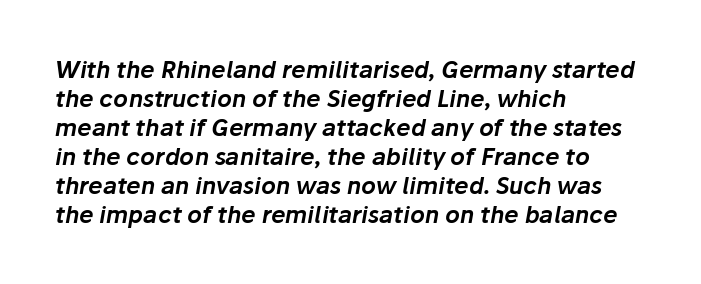
{"italic": "yes", "lean": "right", "slant_degrees": 10, "underline": "no", "align": "left", "line_spacing": "normal", "line_spacing_ratio": 1.26, "letter_spacing": "normal", "letter_spacing_em": 0.0, "glyph_px": 23}
